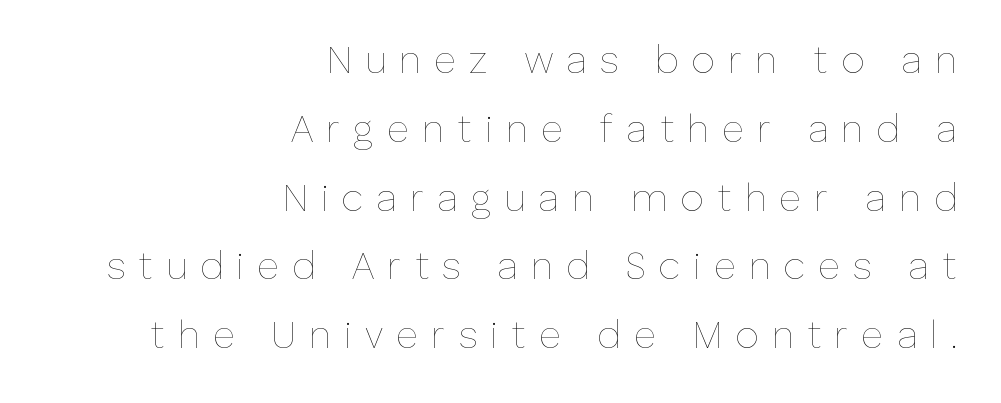
{"italic": "no", "bold": "no", "weight": "thin", "width": "normal", "stroke_contrast": "low", "x_height": "medium", "monospaced": "no", "underline": "no", "align": "right", "line_spacing_ratio": 1.81, "letter_spacing": "wide", "letter_spacing_em": 0.34, "glyph_px": 38}
